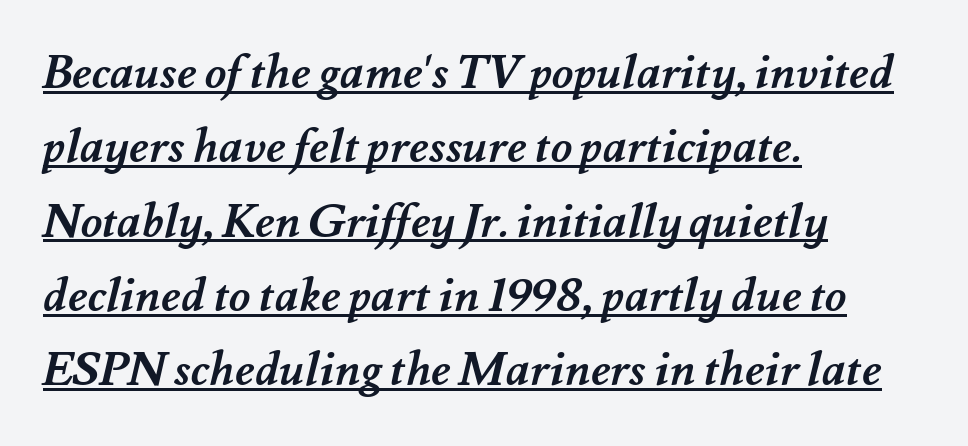
Leading matches the norm, producing a regular column. Is this a fixed-width face? No — the glyphs have proportional, varying widths. Every row of glyphs begins at an identical x-position on the left. What decoration does the sample have? An underline. Short note: letters normally spaced.
